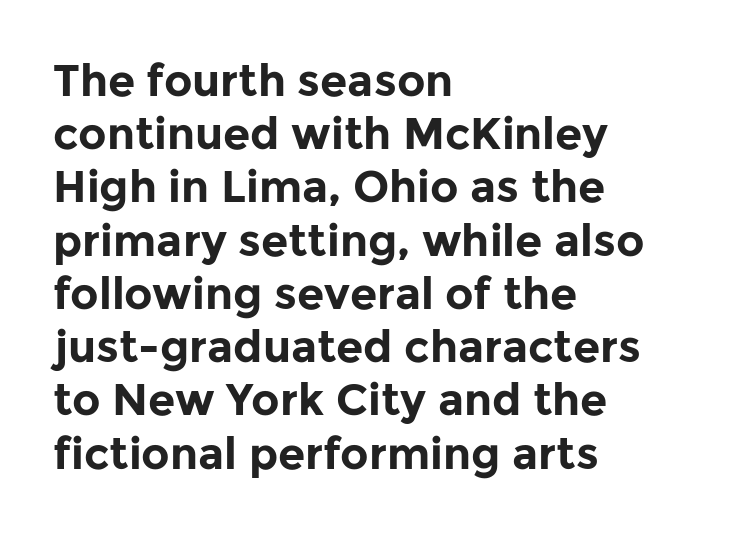
Line starts are locked; line ends wander. Note the varied advance widths — an 'i' is clearly narrower than an 'm'. Tracking value appears to be zero — textbook default spacing. Bold? Absolutely — the strokes are thick and heavy. Does the lettering tilt? It doesn't — this is upright. The characters display no serif detailing; their extremities are plain.
